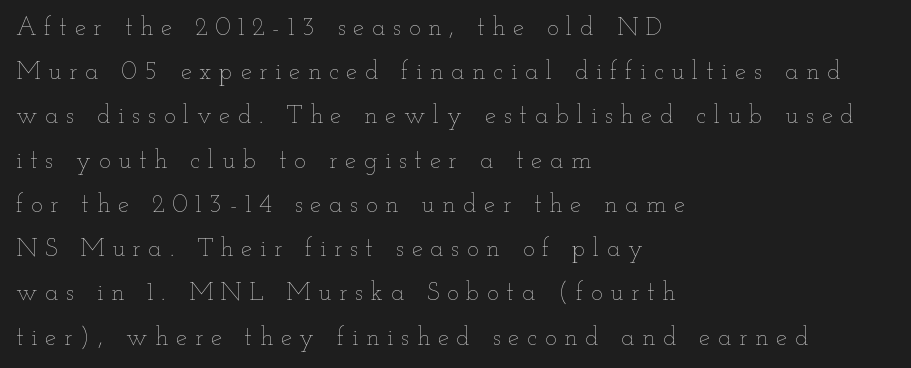
{"italic": "no", "bold": "no", "underline": "no", "align": "left", "line_spacing_ratio": 1.77, "letter_spacing": "wide", "letter_spacing_em": 0.31, "glyph_px": 25}
